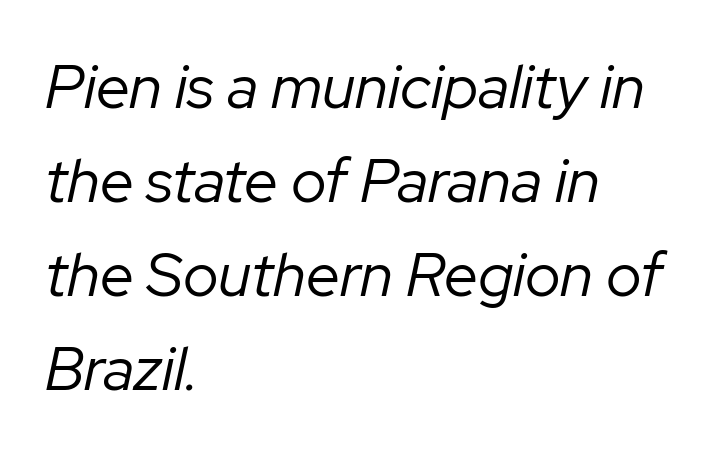
Q: Is the text bold? A: No.
Q: Is the text italic (slanted)? A: Yes, it leans right by about 12 degrees.
Q: Is the text underlined? A: No.
Q: How is the paragraph aligned? A: Left-aligned.
Q: Is the spacing between letters normal or unusually wide? A: Normal.
Q: Is the spacing between lines tight, normal or loose? A: Normal.
Q: Width (condensed, normal, or wide)? A: Normal.
Q: Stroke contrast? A: Low.
Q: x-height? A: Medium.
Q: Monospaced? A: No.
